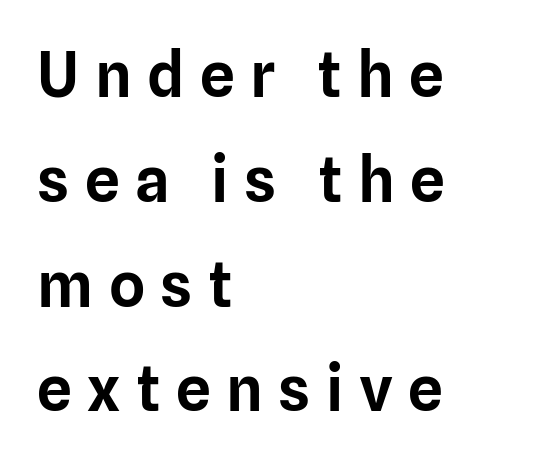
The image shows 62 px sans-serif type, upright; set left-aligned, normal line spacing (1.69x), unusually wide letter spacing (+0.25 em), not underlined; low stroke contrast and a medium x-height.
